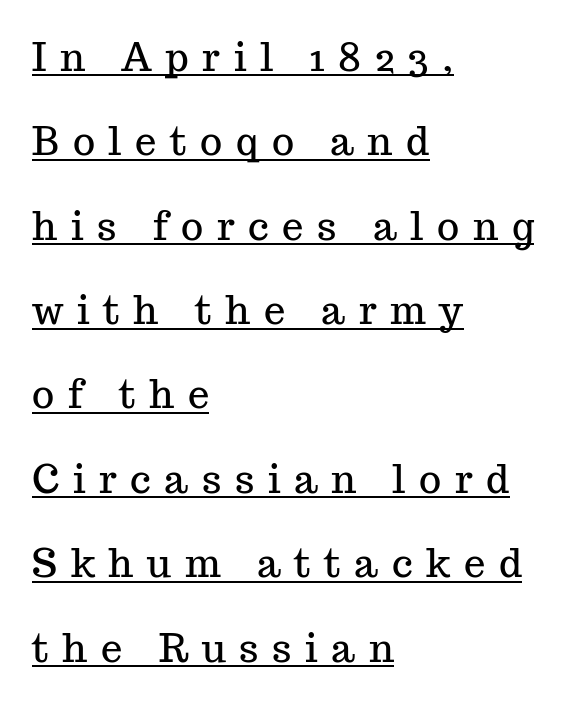
Here the glyphs are tracked loosely, breaking word shapes into spaced letters. The specimen includes a rule beneath the text block's lines. This sample is left-justified, so line endings fall wherever the words run out. Vertical strokes here are truly vertical.
